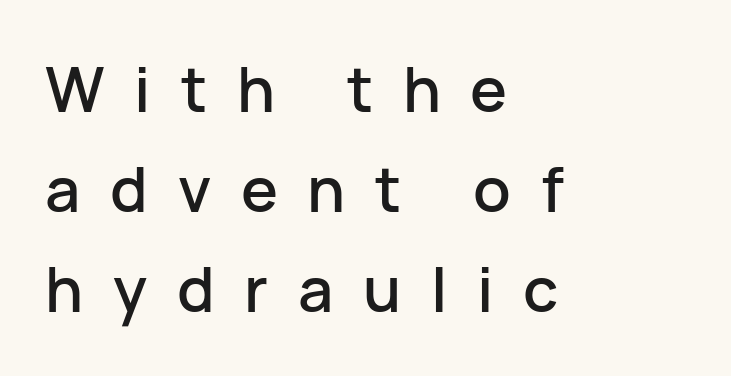
Q: Is the text italic (slanted)? A: No, it is upright.
Q: Is the typeface a serif or a sans-serif typeface? A: Sans-serif.
Q: Is the text underlined? A: No.
Q: How is the paragraph aligned? A: Left-aligned.
Q: Is the spacing between letters normal or unusually wide? A: Unusually wide.
Q: Is the spacing between lines tight, normal or loose? A: Normal.
Q: Width (condensed, normal, or wide)? A: Normal.
Q: Stroke contrast? A: Low.
Q: x-height? A: Medium.
Q: Monospaced? A: No.
